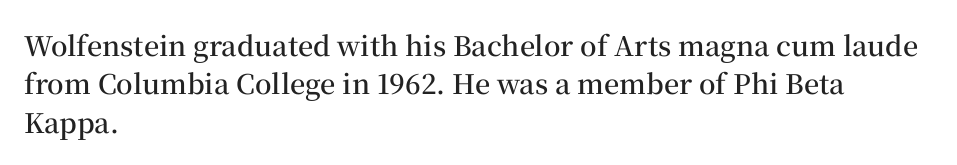
The lines in this sample share a left origin and differ only in where they stop. Does the leading feel generous? No, just average. Bare-footed words on every line. These lines were composed using upright roman letters.
